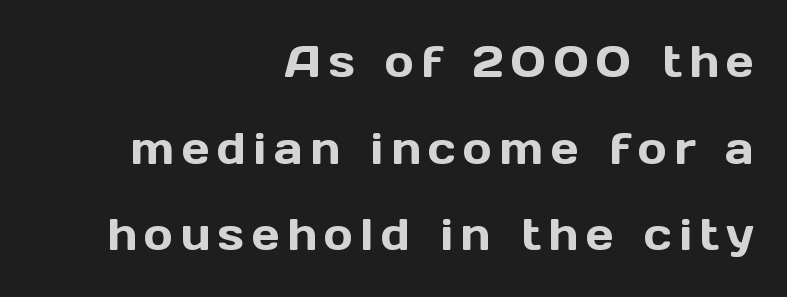
{"serif": "no", "italic": "no", "width": "normal", "x_height": "medium", "monospaced": "no", "underline": "no", "align": "right", "line_spacing": "loose", "line_spacing_ratio": 1.97, "glyph_px": 44}
